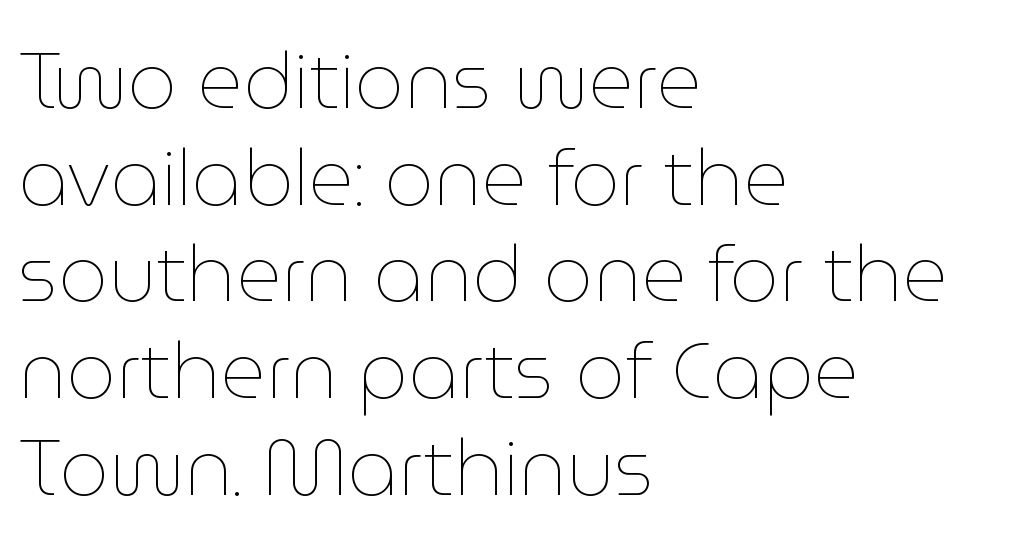
Decoration check: the copy has no underline. Leftover space on each line is placed entirely after the last word. Observe the ordinary spacing: letters are neighbours, not strangers. Rendered with straight, roman letterforms. The passage shown is typed in a proportional face where columns would drift.
